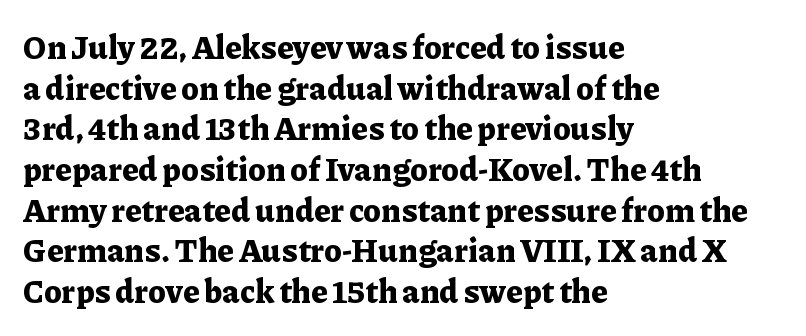
The image shows 32 px bold serif type, upright; set left-aligned, normal line spacing (1.27x), normal letter spacing, not underlined; low stroke contrast and a medium x-height.
